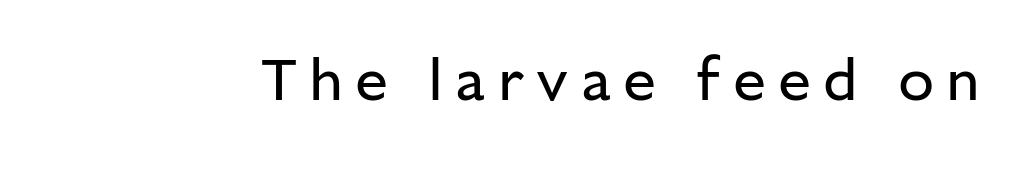
{"serif": "no", "italic": "no", "bold": "no", "weight": "regular", "width": "normal", "stroke_contrast": "low", "x_height": "medium", "monospaced": "no", "underline": "no", "letter_spacing": "wide", "letter_spacing_em": 0.21, "glyph_px": 59}
